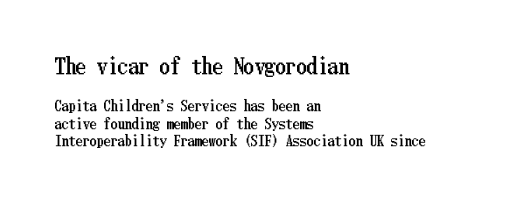
Characters follow at the spacing the type designer built in. The lines in this sample share a left origin and differ only in where they stop. Compare the two chunks: the upper has the greater cap height. Italic? Not at all — the glyphs are vertical. Nobody drew a line under any word here. These lines sit exactly where default settings would place them.
